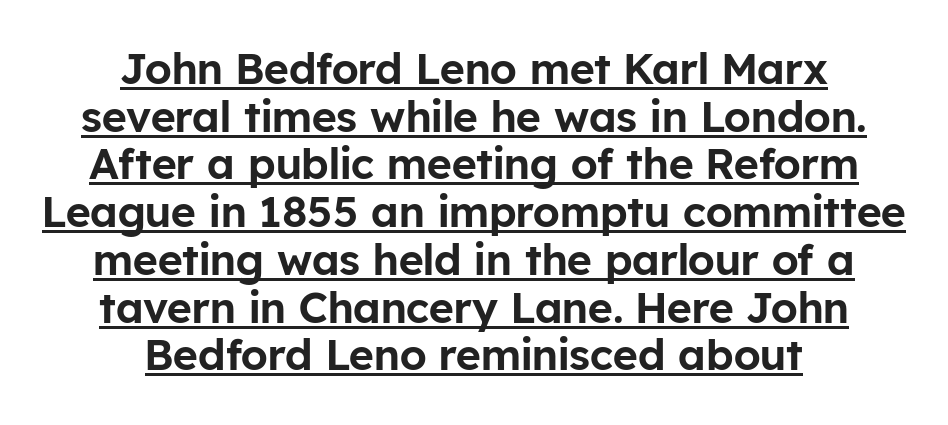
Q: Is the text italic (slanted)? A: No, it is upright.
Q: Is the typeface a serif or a sans-serif typeface? A: Sans-serif.
Q: Is the text underlined? A: Yes.
Q: How is the paragraph aligned? A: Centered.
Q: Is the spacing between letters normal or unusually wide? A: Normal.
Q: Is the spacing between lines tight, normal or loose? A: Tight.
Q: Width (condensed, normal, or wide)? A: Normal.
Q: Stroke contrast? A: Low.
Q: x-height? A: Medium.
Q: Monospaced? A: No.
